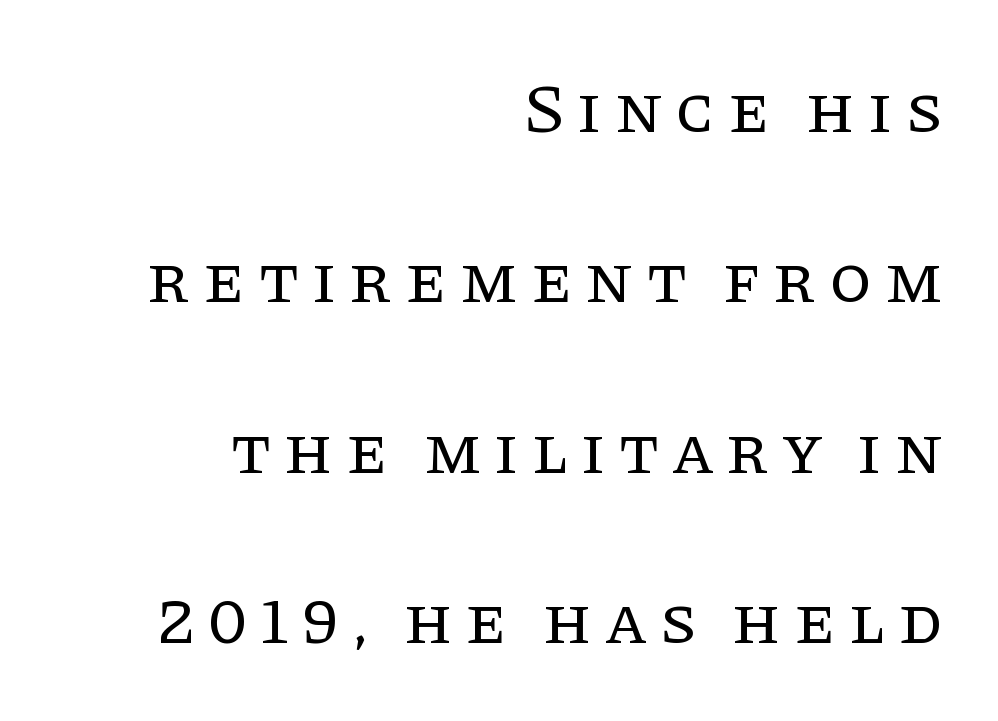
{"serif": "yes", "italic": "no", "bold": "no", "weight": "regular", "width": "normal", "stroke_contrast": "low", "x_height": "large", "monospaced": "no", "underline": "no", "align": "right", "line_spacing": "loose", "line_spacing_ratio": 2.47, "glyph_px": 69}
